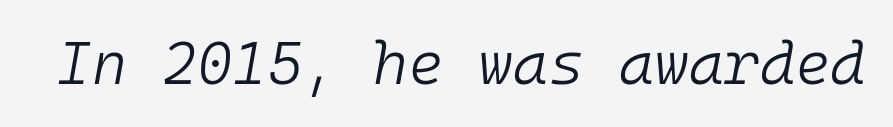
{"italic": "yes", "lean": "right", "slant_degrees": 10, "bold": "no", "weight": "light", "width": "normal", "stroke_contrast": "low", "x_height": "medium", "monospaced": "yes", "underline": "no", "letter_spacing": "normal", "letter_spacing_em": 0.0, "glyph_px": 60}
